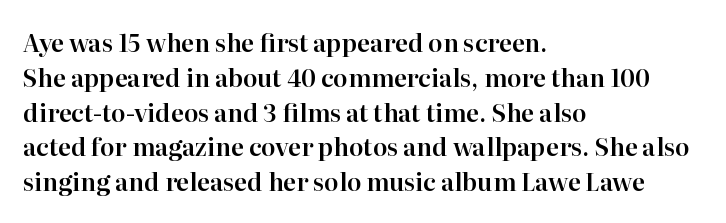
This sample keeps an unexceptional amount of space between lines. These lines keep a tight, regular rhythm from letter to letter. Every stem runs plumb, perpendicular to the baseline. Reading down the block, your eye returns to a fixed left position each line. The string is rendered with underlining switched off.
